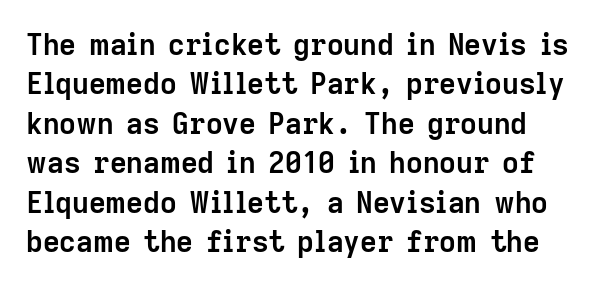
Q: Is the text bold? A: Yes.
Q: Is the text italic (slanted)? A: No, it is upright.
Q: Is the typeface a serif or a sans-serif typeface? A: Sans-serif.
Q: Is the text underlined? A: No.
Q: Is the spacing between letters normal or unusually wide? A: Normal.
Q: Is the spacing between lines tight, normal or loose? A: Normal.
Q: Width (condensed, normal, or wide)? A: Normal.
Q: Stroke contrast? A: Low.
Q: x-height? A: Medium.
Q: Monospaced? A: No.
